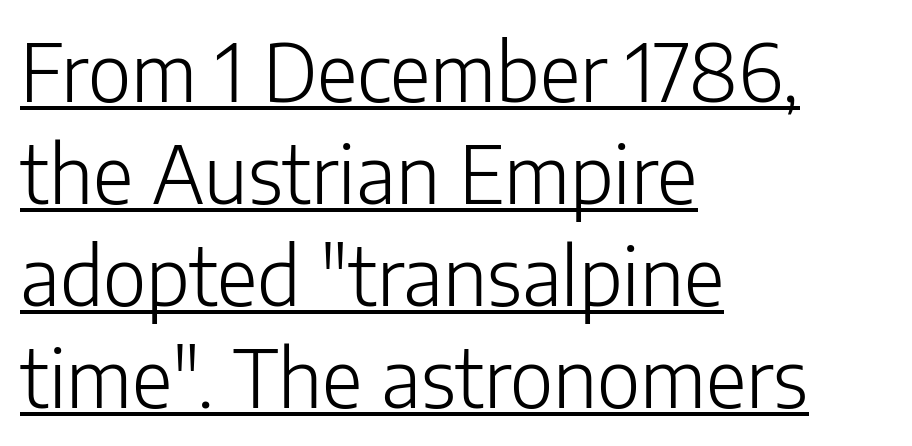
Beneath each row of characters lies a ruled line. Stroke thickness stays within the range of a standard reading face or lighter. Does the leading feel generous? No, just average. Visually the block forms a straight wall on the left and a jagged coastline on the right.
